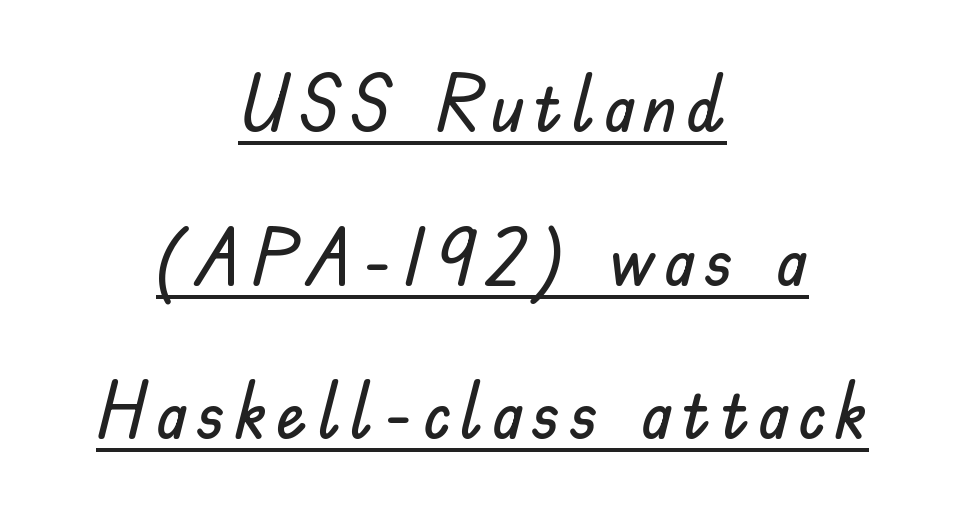
{"serif": "no", "width": "normal", "stroke_contrast": "low", "x_height": "small", "monospaced": "no", "underline": "yes", "align": "center", "line_spacing": "loose", "line_spacing_ratio": 1.97, "glyph_px": 78}
